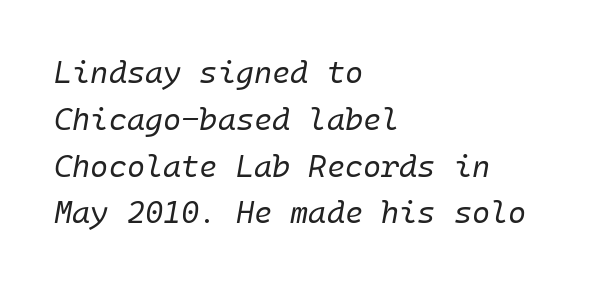
The specimen reads as italic at a glance. Each row of text sits above clean, open space. This rendering leaves character spacing at its baseline value. The ragged edge is on the right, which tells us the setting is flush left. No extra ink here — the face is not bold. Baseline-to-baseline distance is the conventional proportion of letter height.
